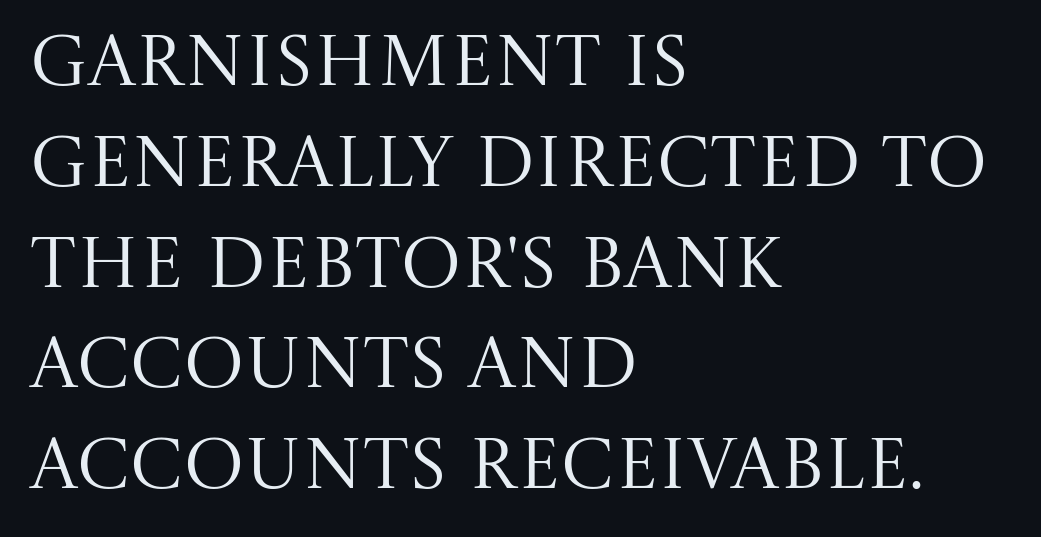
The rag falls on the right side of this text block. Leading: standard. Words appear dense and cohesive because spacing is normal. Small tapered or slab feet sit at the stroke ends, so this counts as serif. Posture: upright roman. Is this a heavy cut? Hardly; it is regular or lighter.
